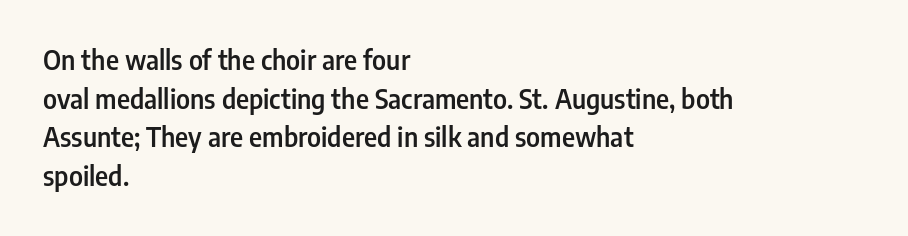
What stands out about the letter spacing? Nothing — it is the standard amount. Where is the straight margin? On the left. The glyphs are unaccompanied by any horizontal stroke below them. Is there any slant? The stems are plumb. The leading is moderate, giving the passage an even texture.
